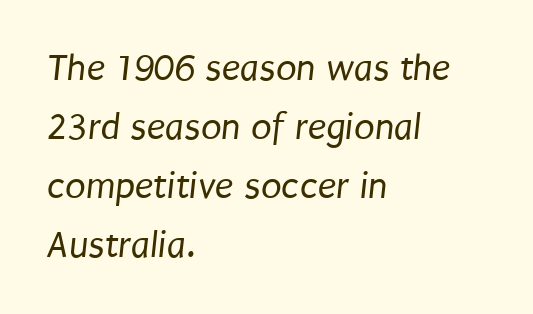
The space between consecutive lines is moderate. Has an underline been added? It has not. Every row of glyphs begins at an identical x-position on the left. Nope, no serifs anywhere on these letters. The rendering uses natural spacing where letterforms have individual widths. Glyph-to-glyph distance matches everyday printed text.
